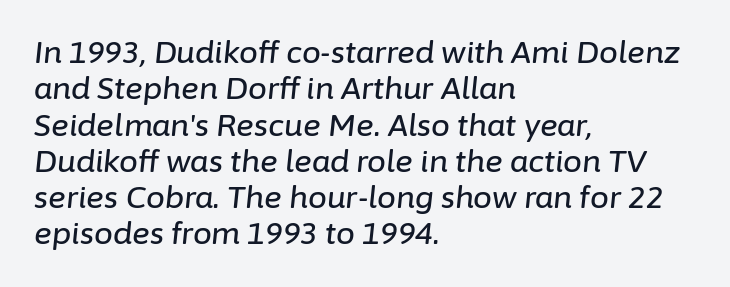
Q: Is the text italic (slanted)? A: Yes, it leans right by about 6 degrees.
Q: Is the text underlined? A: No.
Q: How is the paragraph aligned? A: Left-aligned.
Q: Is the spacing between letters normal or unusually wide? A: Normal.
Q: Width (condensed, normal, or wide)? A: Normal.
Q: Stroke contrast? A: Low.
Q: x-height? A: Medium.
Q: Monospaced? A: No.
